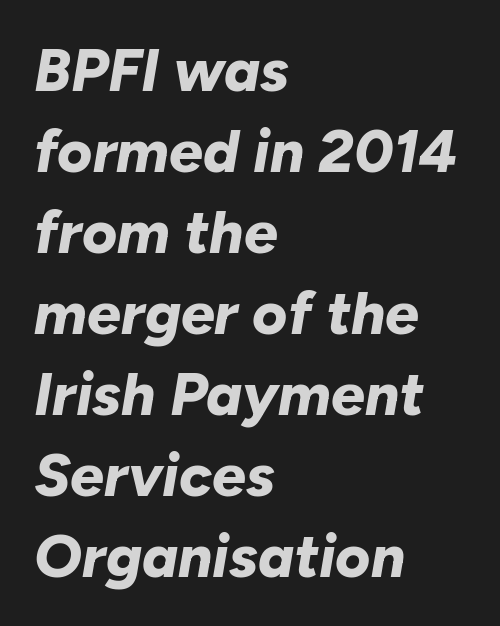
{"italic": "yes", "lean": "right", "slant_degrees": 10, "bold": "yes", "weight": "bold", "width": "normal", "stroke_contrast": "low", "x_height": "medium", "monospaced": "no", "underline": "no", "align": "left", "line_spacing": "normal", "line_spacing_ratio": 1.35, "letter_spacing": "normal", "letter_spacing_em": 0.0, "glyph_px": 60}
